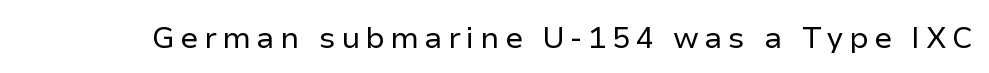
Q: Is the text bold? A: No.
Q: Is the text italic (slanted)? A: No, it is upright.
Q: Is the typeface a serif or a sans-serif typeface? A: Sans-serif.
Q: Is the text underlined? A: No.
Q: Width (condensed, normal, or wide)? A: Normal.
Q: Stroke contrast? A: Low.
Q: x-height? A: Medium.
Q: Monospaced? A: No.
